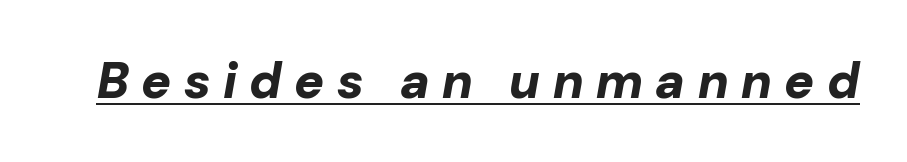
Q: Is the text bold? A: Yes.
Q: Is the text italic (slanted)? A: Yes, it leans right by about 10 degrees.
Q: Is the text underlined? A: Yes.
Q: Is the spacing between letters normal or unusually wide? A: Unusually wide.
Q: Width (condensed, normal, or wide)? A: Normal.
Q: Stroke contrast? A: Low.
Q: x-height? A: Medium.
Q: Monospaced? A: No.
